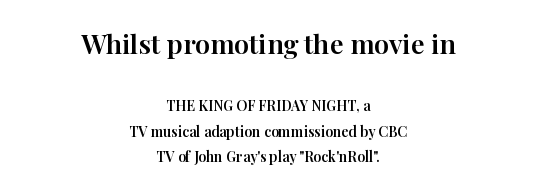
The image shows 27 px text type, upright; set centered, line spacing 1.83x, normal letter spacing, not underlined; the first (top) block is 1.93x larger.
